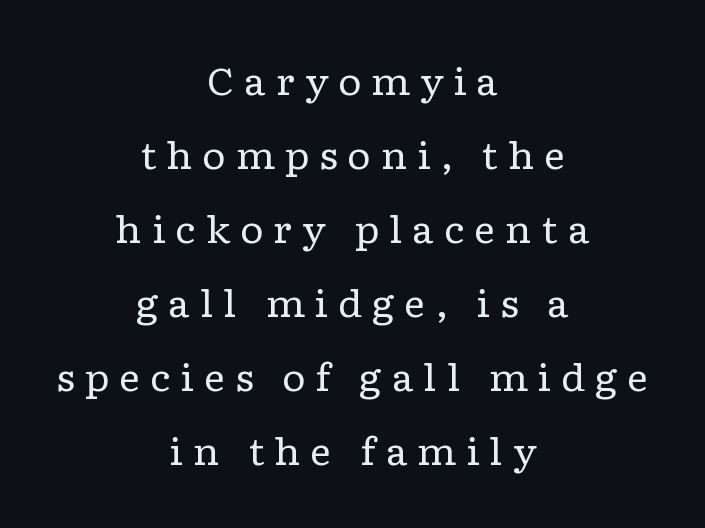
A light-to-regular cut is what we see here. This rendering features lettering with no underline. Every stem runs plumb, perpendicular to the baseline. Visually the block forms a symmetrical silhouette, jagged on both flanks. The text was rendered using a seriffed face with decorative stroke endings. The rendering uses natural spacing where letterforms have individual widths.
